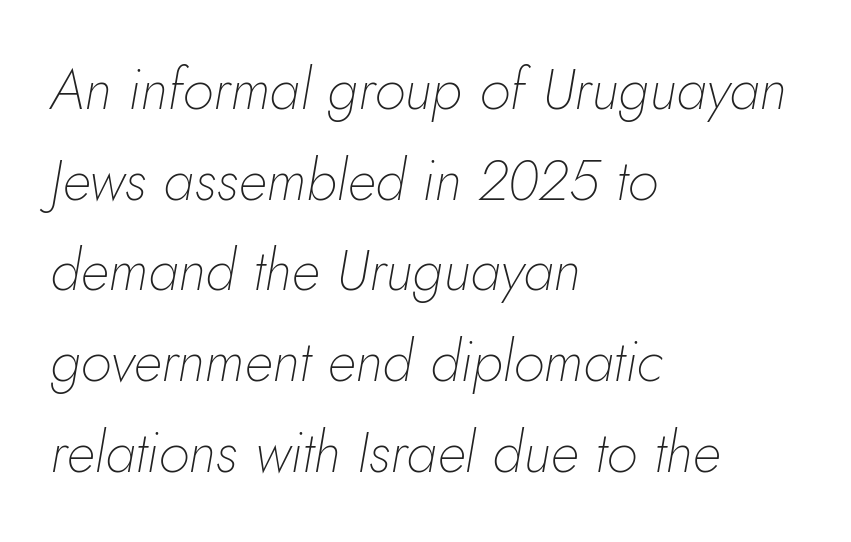
{"italic": "yes", "lean": "right", "slant_degrees": 10, "bold": "no", "weight": "thin", "width": "normal", "stroke_contrast": "low", "x_height": "small", "monospaced": "no", "underline": "no", "align": "left", "line_spacing": "normal", "line_spacing_ratio": 1.59, "letter_spacing": "normal", "letter_spacing_em": 0.0, "glyph_px": 57}
